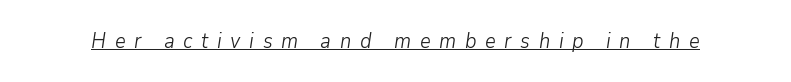
Someone cranked the tracking dial way up on this one. If you drew a line through each stem, it would be angled. Stroke thickness stays within the range of a standard reading face or lighter. Underlined type.
